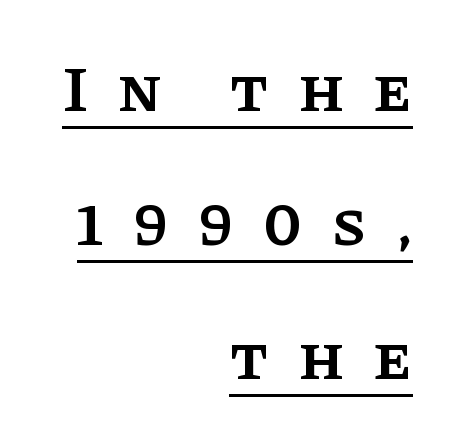
Q: Is the text bold? A: Semi-bold.
Q: Is the text italic (slanted)? A: No, it is upright.
Q: Is the typeface a serif or a sans-serif typeface? A: Serif.
Q: Is the text underlined? A: Yes.
Q: How is the paragraph aligned? A: Right-aligned.
Q: Is the spacing between letters normal or unusually wide? A: Unusually wide.
Q: Is the spacing between lines tight, normal or loose? A: Loose.
Q: Width (condensed, normal, or wide)? A: Normal.
Q: Stroke contrast? A: Low.
Q: x-height? A: Large.
Q: Monospaced? A: No.
